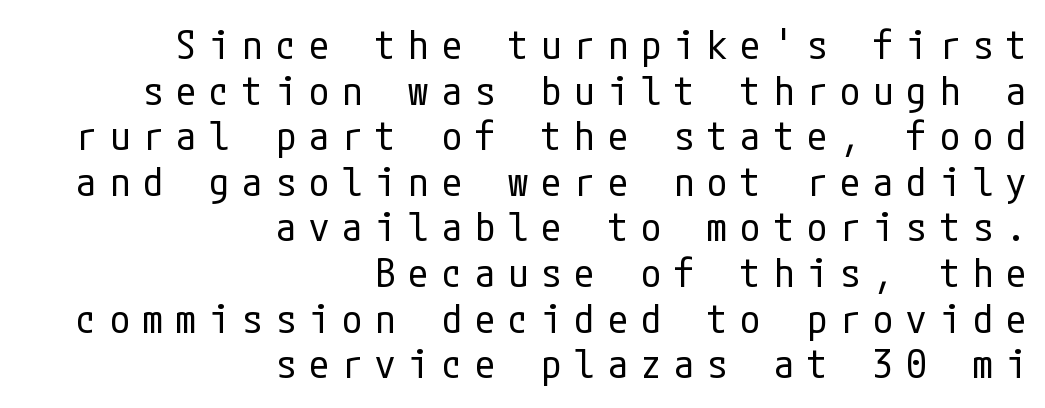
The image shows 40 px regular-weight, condensed sans-serif type, upright; set right-aligned, tight line spacing (1.14x), unusually wide letter spacing (+0.33 em), not underlined; low stroke contrast and a medium x-height.
